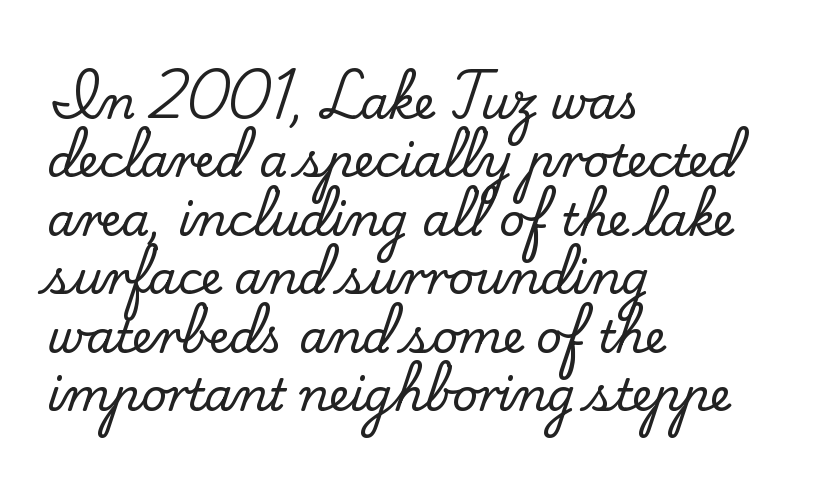
{"serif": "yes", "width": "normal", "stroke_contrast": "low", "x_height": "small", "monospaced": "no", "underline": "no", "align": "left", "line_spacing": "normal", "line_spacing_ratio": 1.3, "letter_spacing": "normal", "letter_spacing_em": 0.0, "glyph_px": 45}
